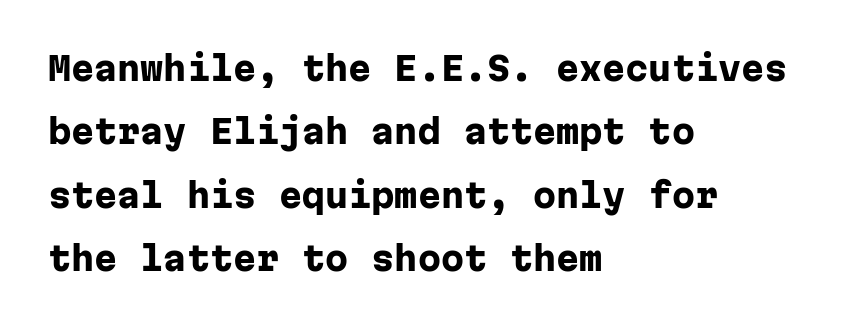
Q: Is the text bold? A: Yes.
Q: Is the text italic (slanted)? A: No, it is upright.
Q: Is the typeface a serif or a sans-serif typeface? A: Sans-serif.
Q: Is the text underlined? A: No.
Q: How is the paragraph aligned? A: Left-aligned.
Q: Is the spacing between letters normal or unusually wide? A: Normal.
Q: Is the spacing between lines tight, normal or loose? A: Loose.
Q: Width (condensed, normal, or wide)? A: Normal.
Q: Stroke contrast? A: Low.
Q: x-height? A: Medium.
Q: Monospaced? A: Yes.
